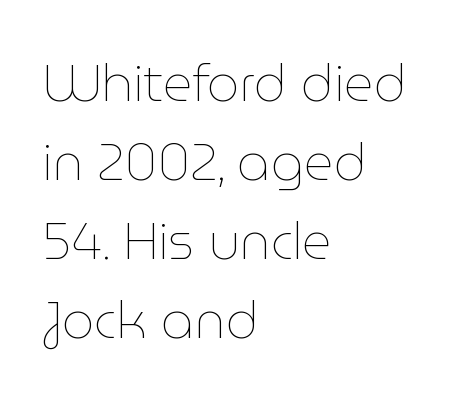
The image shows 51 px thin type, upright; set left-aligned, normal line spacing (1.55x), normal letter spacing, not underlined; low stroke contrast and a medium x-height.
